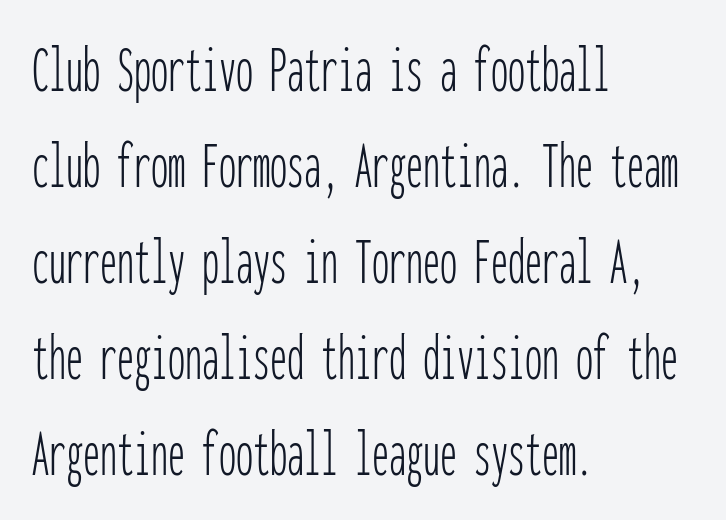
{"serif": "no", "italic": "no", "bold": "no", "weight": "thin", "width": "condensed", "stroke_contrast": "low", "x_height": "medium", "monospaced": "yes", "underline": "no", "align": "left", "line_spacing": "normal", "line_spacing_ratio": 1.41, "letter_spacing": "normal", "letter_spacing_em": 0.0, "glyph_px": 68}
